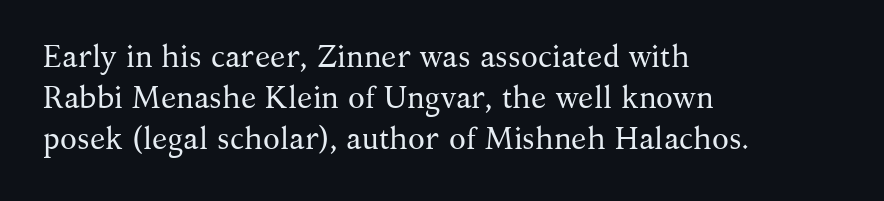
Q: Is the text bold? A: No.
Q: Is the text italic (slanted)? A: No, it is upright.
Q: Is the typeface a serif or a sans-serif typeface? A: Serif.
Q: Is the text underlined? A: No.
Q: How is the paragraph aligned? A: Left-aligned.
Q: Is the spacing between letters normal or unusually wide? A: Normal.
Q: Is the spacing between lines tight, normal or loose? A: Normal.
Q: Width (condensed, normal, or wide)? A: Normal.
Q: Stroke contrast? A: Medium.
Q: x-height? A: Medium.
Q: Monospaced? A: No.
